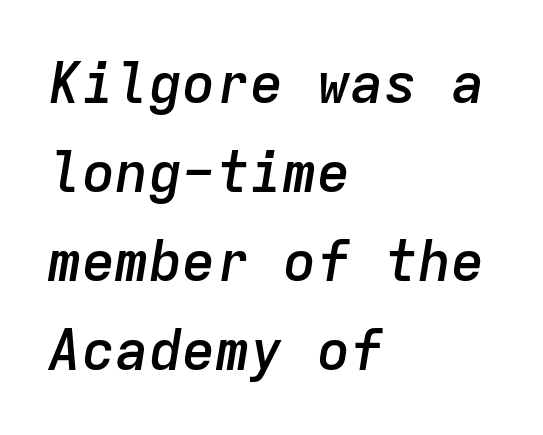
Q: Is the text bold? A: Semi-bold.
Q: Is the text italic (slanted)? A: Yes, it leans right by about 9 degrees.
Q: Is the text underlined? A: No.
Q: How is the paragraph aligned? A: Left-aligned.
Q: Is the spacing between letters normal or unusually wide? A: Normal.
Q: Is the spacing between lines tight, normal or loose? A: Normal.
Q: Width (condensed, normal, or wide)? A: Normal.
Q: Stroke contrast? A: Low.
Q: x-height? A: Medium.
Q: Monospaced? A: Yes.
